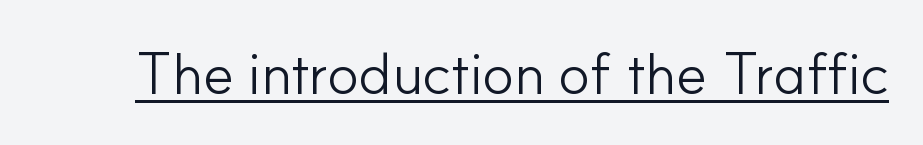
The image shows 59 px light sans-serif type, upright; set normal letter spacing, underlined; low stroke contrast and a small x-height.
